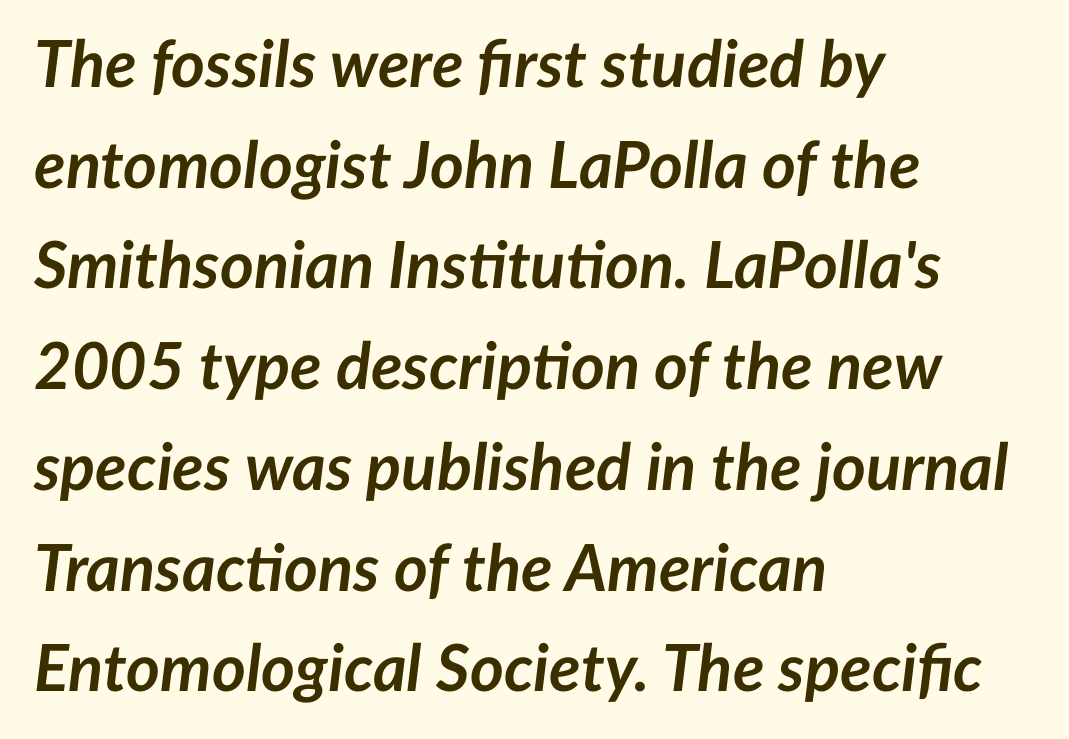
Q: Is the text bold? A: Yes.
Q: Is the text italic (slanted)? A: Yes, it leans right by about 7 degrees.
Q: Is the text underlined? A: No.
Q: How is the paragraph aligned? A: Left-aligned.
Q: Is the spacing between letters normal or unusually wide? A: Normal.
Q: Is the spacing between lines tight, normal or loose? A: Normal.
Q: Width (condensed, normal, or wide)? A: Normal.
Q: Stroke contrast? A: Low.
Q: x-height? A: Medium.
Q: Monospaced? A: No.
